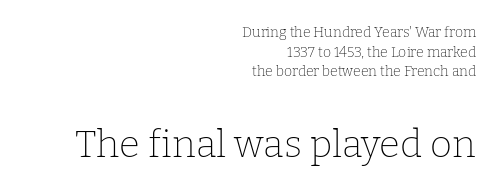
Q: Is the text bold? A: No.
Q: Is the text italic (slanted)? A: No, it is upright.
Q: Is the typeface a serif or a sans-serif typeface? A: Serif.
Q: Is the text underlined? A: No.
Q: How is the paragraph aligned? A: Right-aligned.
Q: Is the spacing between letters normal or unusually wide? A: Normal.
Q: Is the spacing between lines tight, normal or loose? A: Normal.
Q: Which block of text is set in a larger size, the first (top) or the second (bottom)? A: The second (bottom) one.
Q: Width (condensed, normal, or wide)? A: Normal.
Q: Stroke contrast? A: Low.
Q: x-height? A: Medium.
Q: Monospaced? A: No.
